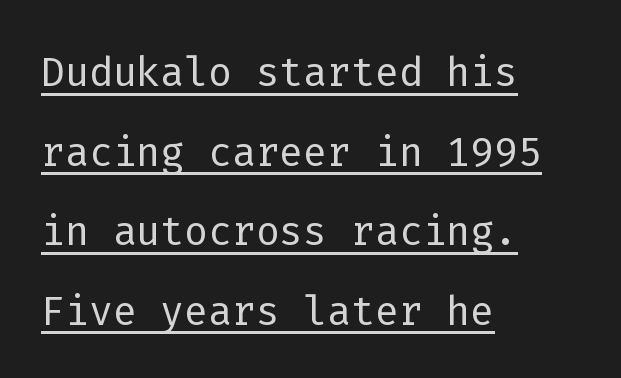
{"serif": "no", "italic": "no", "bold": "no", "weight": "light", "width": "normal", "stroke_contrast": "low", "x_height": "medium", "monospaced": "yes", "underline": "yes", "align": "left", "line_spacing": "normal", "line_spacing_ratio": 1.42, "letter_spacing": "normal", "letter_spacing_em": 0.0, "glyph_px": 56}
